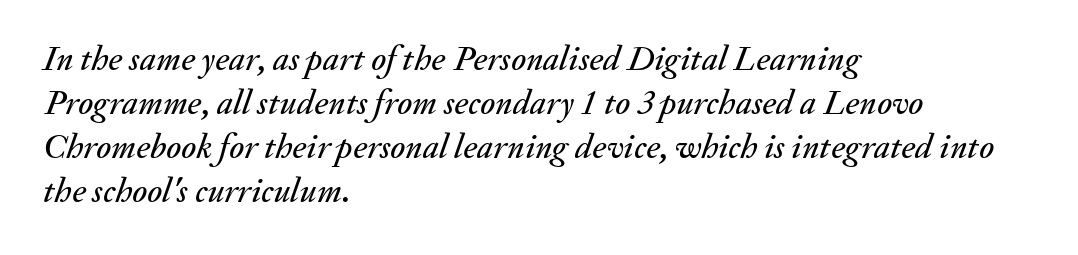
{"italic": "yes", "lean": "right", "slant_degrees": 20, "width": "normal", "stroke_contrast": "medium", "x_height": "small", "monospaced": "no", "underline": "no", "align": "left", "line_spacing": "normal", "line_spacing_ratio": 1.26, "letter_spacing": "normal", "letter_spacing_em": 0.0, "glyph_px": 35}
